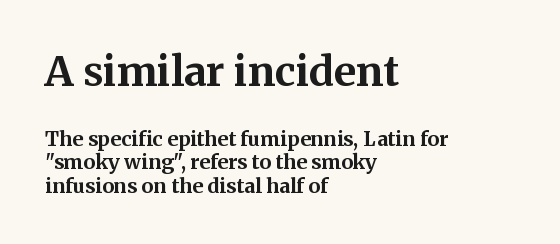
The glyphs have the mass of a bold cut. Varying glyph widths throughout — classic text-font behaviour. Line starts are locked; line ends wander. Large over small — that's the arrangement of the two blocks here. Check the space under the baseline: it is left empty. The typography opts for an upright posture over an oblique one.
